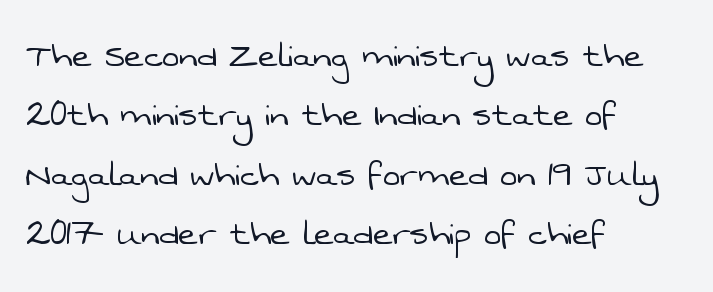
The image shows 41 px light sans-serif type; set left-aligned, normal line spacing (1.45x), normal letter spacing, not underlined; low stroke contrast and a medium x-height.
